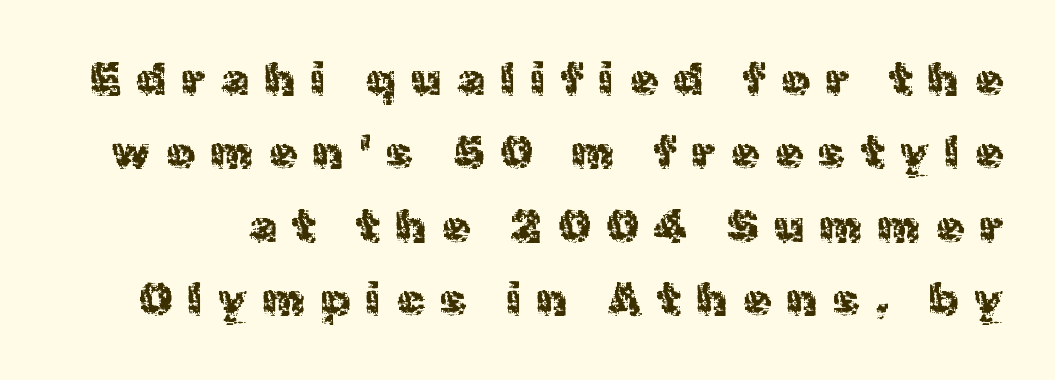
Summary of vertical rhythm: regular, with standard interline spacing. Has an underline been added? It has not. Here the designer chose a conventional face with non-uniform glyph widths. No extra ink here — the face is not bold.
